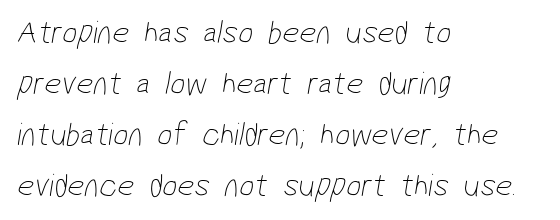
Q: Is the text bold? A: No.
Q: Is the typeface a serif or a sans-serif typeface? A: Sans-serif.
Q: Is the text underlined? A: No.
Q: How is the paragraph aligned? A: Left-aligned.
Q: Is the spacing between letters normal or unusually wide? A: Normal.
Q: Is the spacing between lines tight, normal or loose? A: Normal.
Q: Width (condensed, normal, or wide)? A: Condensed.
Q: Stroke contrast? A: Low.
Q: x-height? A: Medium.
Q: Monospaced? A: No.
